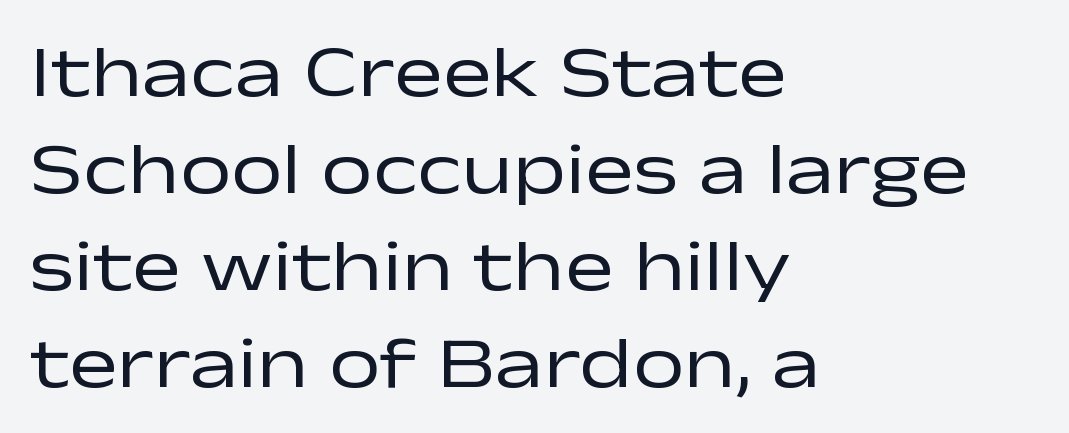
{"serif": "no", "italic": "no", "bold": "no", "weight": "regular", "width": "wide", "stroke_contrast": "low", "x_height": "medium", "monospaced": "no", "underline": "no", "align": "left", "line_spacing": "normal", "line_spacing_ratio": 1.33, "letter_spacing": "normal", "letter_spacing_em": 0.0, "glyph_px": 73}
